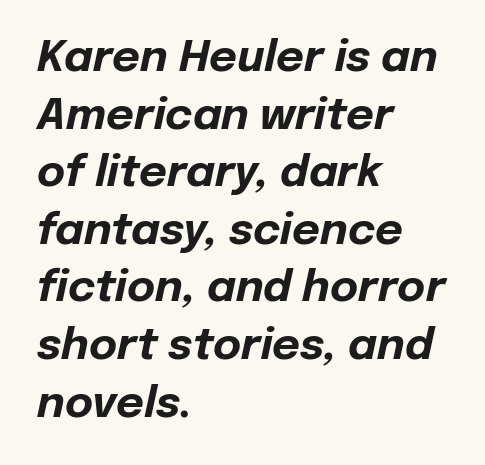
Whoever set this chose a conventional vertical rhythm. This is oblique type, the kind used for emphasis or titles. Check the space under the baseline: it is left empty. In terms of weight, the rendering is a true, heavy bold.
